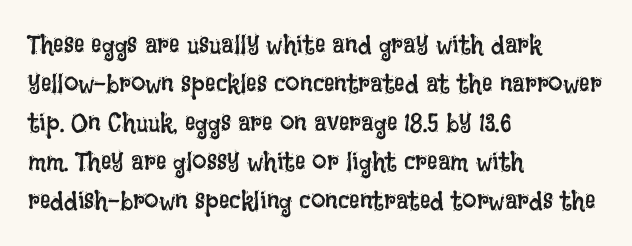
Q: Is the text bold? A: No.
Q: Is the text italic (slanted)? A: No, it is upright.
Q: Is the text underlined? A: No.
Q: How is the paragraph aligned? A: Left-aligned.
Q: Is the spacing between letters normal or unusually wide? A: Normal.
Q: Is the spacing between lines tight, normal or loose? A: Normal.
